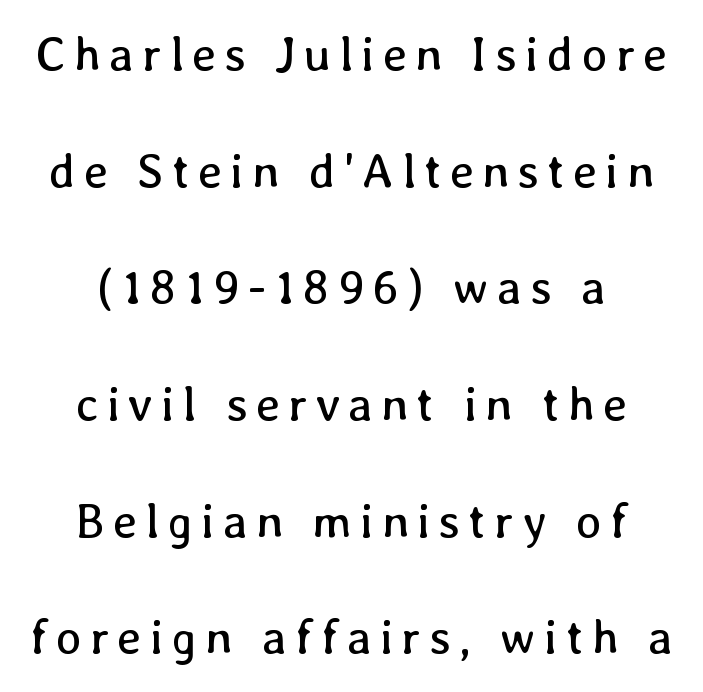
{"italic": "no", "bold": "no", "weight": "regular", "width": "normal", "stroke_contrast": "low", "x_height": "medium", "monospaced": "no", "underline": "no", "align": "center", "line_spacing": "loose", "line_spacing_ratio": 2.43, "glyph_px": 48}
